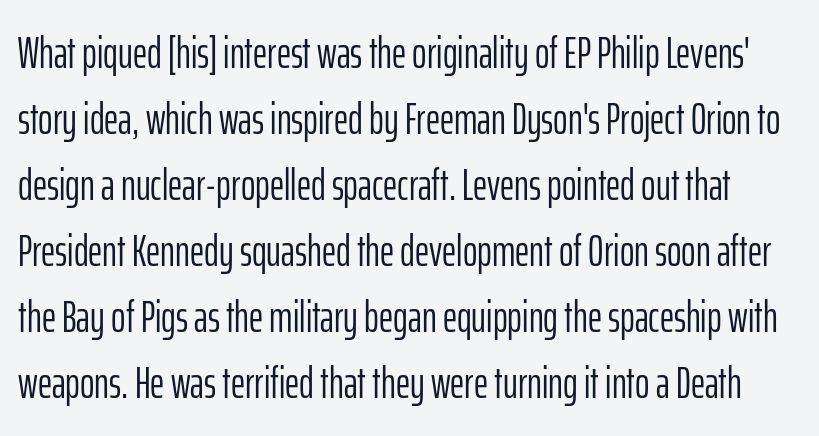
{"serif": "no", "italic": "no", "bold": "no", "weight": "light", "width": "condensed", "stroke_contrast": "low", "x_height": "medium", "monospaced": "no", "underline": "no", "line_spacing": "normal", "line_spacing_ratio": 1.5, "letter_spacing": "normal", "letter_spacing_em": 0.0, "glyph_px": 44}
